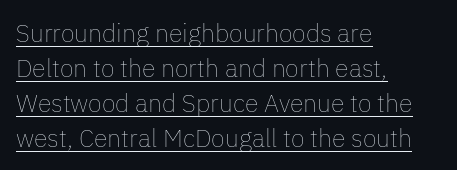
{"italic": "no", "bold": "no", "underline": "yes", "align": "left", "line_spacing": "normal", "line_spacing_ratio": 1.4, "letter_spacing": "normal", "letter_spacing_em": 0.0, "glyph_px": 25}
